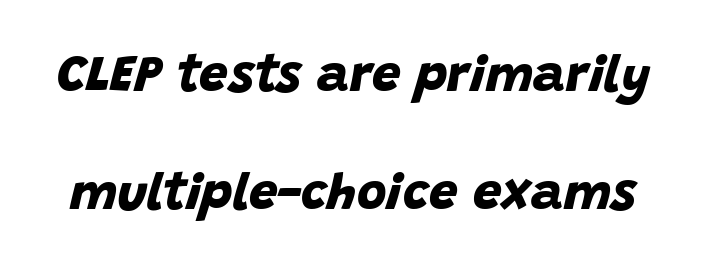
Q: Is the text bold? A: Yes.
Q: Is the typeface a serif or a sans-serif typeface? A: Sans-serif.
Q: Is the text underlined? A: No.
Q: Is the spacing between letters normal or unusually wide? A: Normal.
Q: Is the spacing between lines tight, normal or loose? A: Loose.
Q: Width (condensed, normal, or wide)? A: Normal.
Q: Stroke contrast? A: Low.
Q: x-height? A: Large.
Q: Monospaced? A: No.
